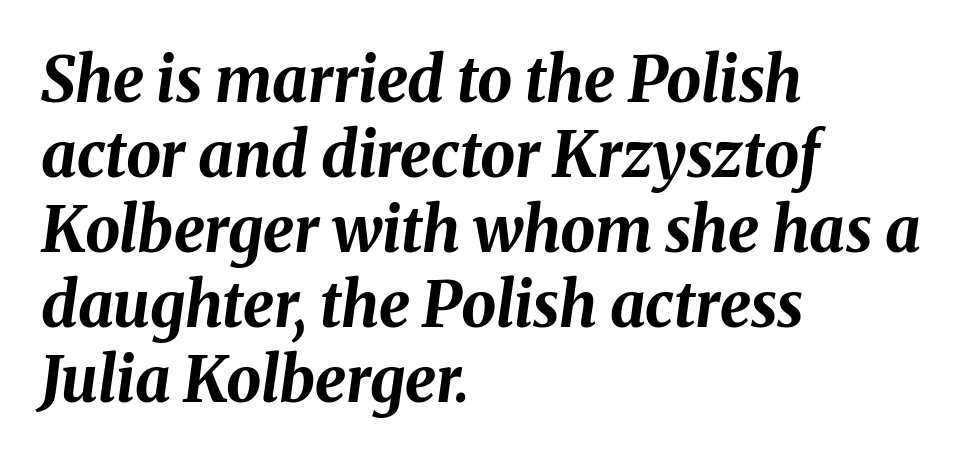
{"italic": "yes", "lean": "right", "slant_degrees": 8, "bold": "yes", "weight": "bold", "width": "normal", "stroke_contrast": "medium", "x_height": "medium", "monospaced": "no", "underline": "no", "align": "left", "line_spacing_ratio": 1.21, "letter_spacing": "normal", "letter_spacing_em": 0.0, "glyph_px": 62}
